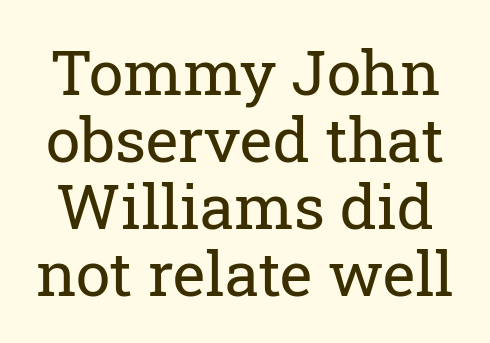
Is the letter spacing exaggerated? No — it looks like the ordinary default. Stroke mass is kept to a normal reading level or below. This sample has the flowing, uneven cadence of proportional lettering. Characters remain perfectly vertical along every line. The rendering uses a small line-height, squeezing the rows. The passage shown is not underscored anywhere.
